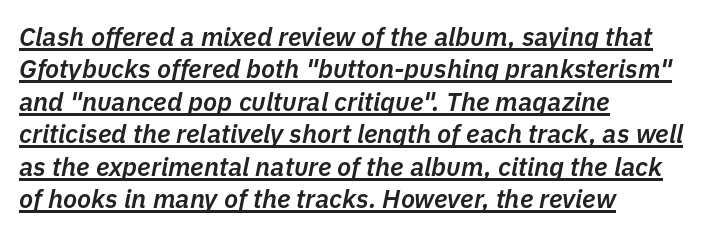
Honestly, the row spacing looks completely unremarkable. Is the block centered? No — it sits flush against the left margin. Glyph-to-glyph distance matches everyday printed text. Heft: intermediate — a semibold. The sample's only ornament is a line tracing under the words.
